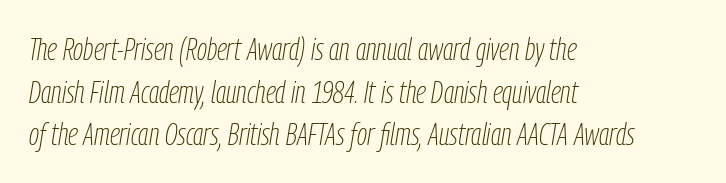
The image shows 32 px thin, condensed type, italic (leaning right); set left-aligned, normal line spacing (1.33x), normal letter spacing, not underlined; low stroke contrast and a medium x-height.
